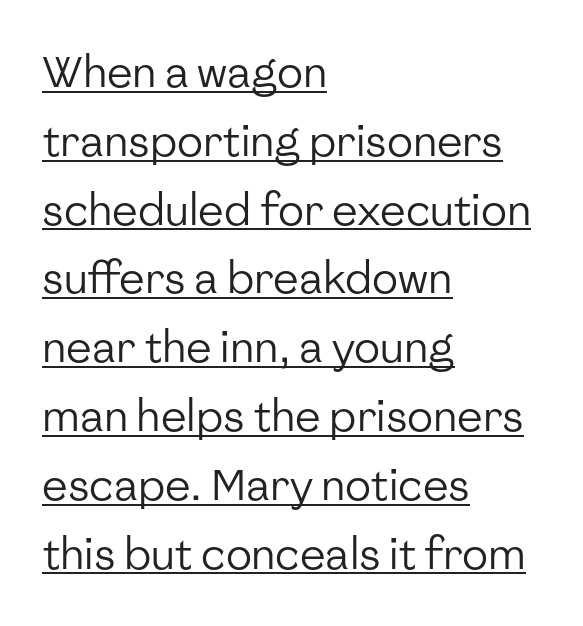
The vertical gap from one line to the next is medium. You can tell from the bare stems that sans-serif type was used. Underline: present. Is this a fixed-width face? No — the glyphs have proportional, varying widths.
